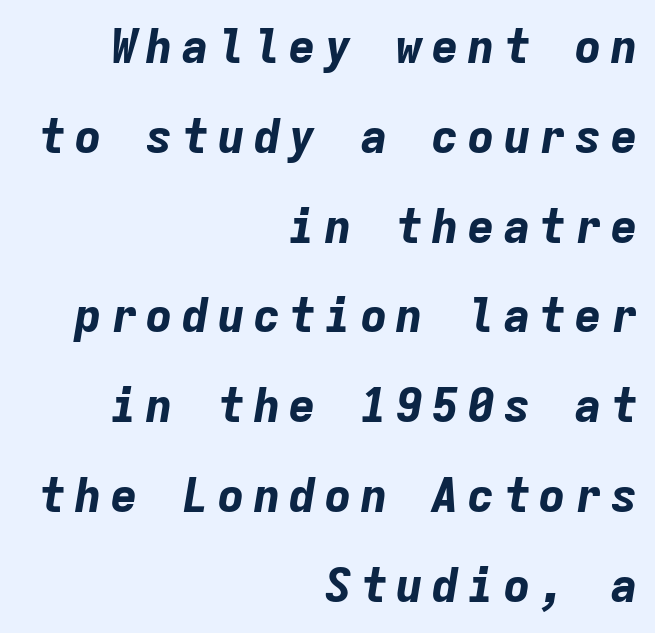
Q: Is the text bold? A: Yes.
Q: Is the text italic (slanted)? A: Yes, it leans right by about 9 degrees.
Q: Is the text underlined? A: No.
Q: How is the paragraph aligned? A: Right-aligned.
Q: Is the spacing between lines tight, normal or loose? A: Loose.
Q: Width (condensed, normal, or wide)? A: Normal.
Q: Stroke contrast? A: Low.
Q: x-height? A: Medium.
Q: Monospaced? A: Yes.
